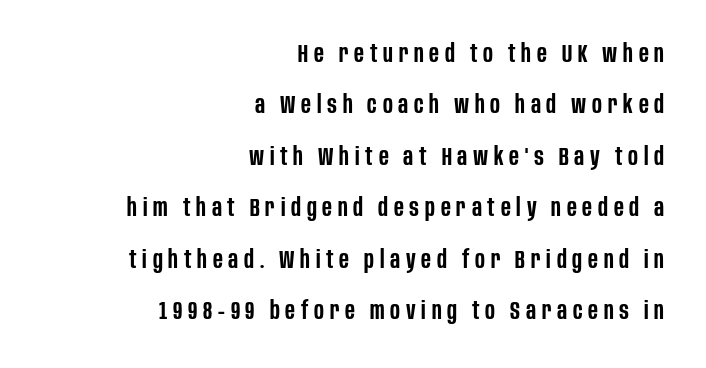
The image shows 25 px text type, upright; set right-aligned, loose line spacing (2.06x), unusually wide letter spacing (+0.23 em), not underlined.
